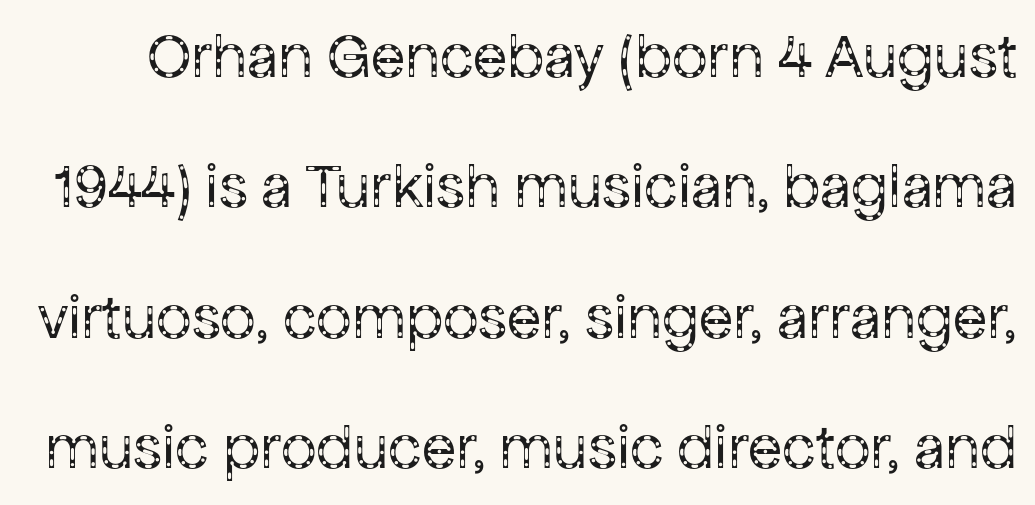
Q: Is the text bold? A: No.
Q: Is the text italic (slanted)? A: No, it is upright.
Q: Is the typeface a serif or a sans-serif typeface? A: Sans-serif.
Q: Is the text underlined? A: No.
Q: Is the spacing between letters normal or unusually wide? A: Normal.
Q: Is the spacing between lines tight, normal or loose? A: Loose.
Q: Width (condensed, normal, or wide)? A: Normal.
Q: Stroke contrast? A: Low.
Q: x-height? A: Medium.
Q: Monospaced? A: No.
